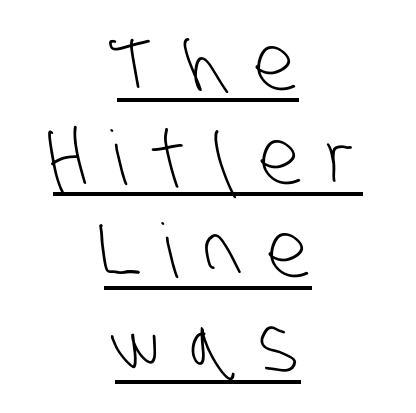
Q: Is the text bold? A: No.
Q: Is the typeface a serif or a sans-serif typeface? A: Sans-serif.
Q: Is the text underlined? A: Yes.
Q: How is the paragraph aligned? A: Centered.
Q: Is the spacing between letters normal or unusually wide? A: Unusually wide.
Q: Is the spacing between lines tight, normal or loose? A: Normal.
Q: Width (condensed, normal, or wide)? A: Condensed.
Q: Stroke contrast? A: Low.
Q: x-height? A: Large.
Q: Monospaced? A: No.
